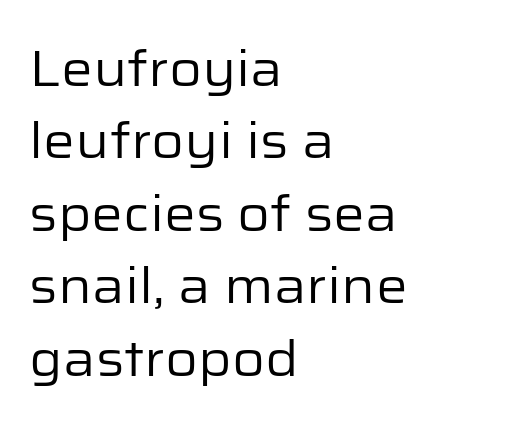
The image shows 50 px regular-weight sans-serif type, upright; set left-aligned, normal line spacing (1.45x), normal letter spacing, not underlined; low stroke contrast and a medium x-height.
